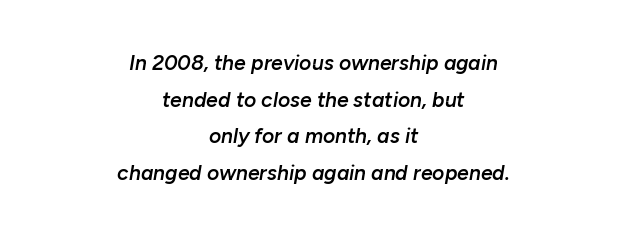
{"italic": "yes", "lean": "right", "slant_degrees": 10, "bold": "semi", "underline": "no", "align": "center", "line_spacing_ratio": 1.75, "letter_spacing": "normal", "letter_spacing_em": 0.0, "glyph_px": 21}
